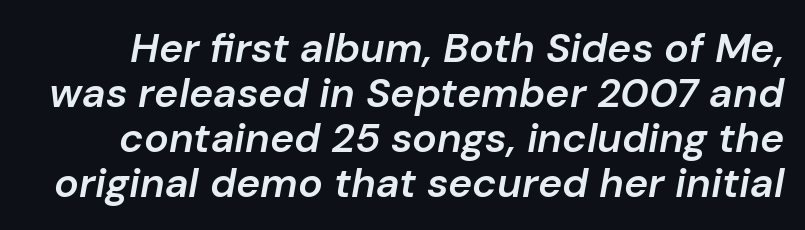
Q: Is the text bold? A: Semi-bold.
Q: Is the text italic (slanted)? A: Yes, it leans right by about 10 degrees.
Q: Is the text underlined? A: No.
Q: Is the spacing between letters normal or unusually wide? A: Normal.
Q: Is the spacing between lines tight, normal or loose? A: Tight.
Q: Width (condensed, normal, or wide)? A: Normal.
Q: Stroke contrast? A: Low.
Q: x-height? A: Medium.
Q: Monospaced? A: No.
